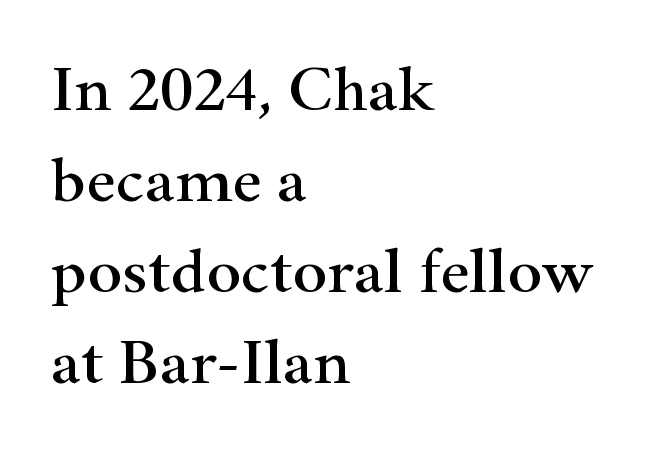
Q: Is the text italic (slanted)? A: No, it is upright.
Q: Is the typeface a serif or a sans-serif typeface? A: Serif.
Q: Is the text underlined? A: No.
Q: How is the paragraph aligned? A: Left-aligned.
Q: Is the spacing between letters normal or unusually wide? A: Normal.
Q: Is the spacing between lines tight, normal or loose? A: Normal.
Q: Width (condensed, normal, or wide)? A: Wide.
Q: Stroke contrast? A: High.
Q: x-height? A: Small.
Q: Monospaced? A: No.
